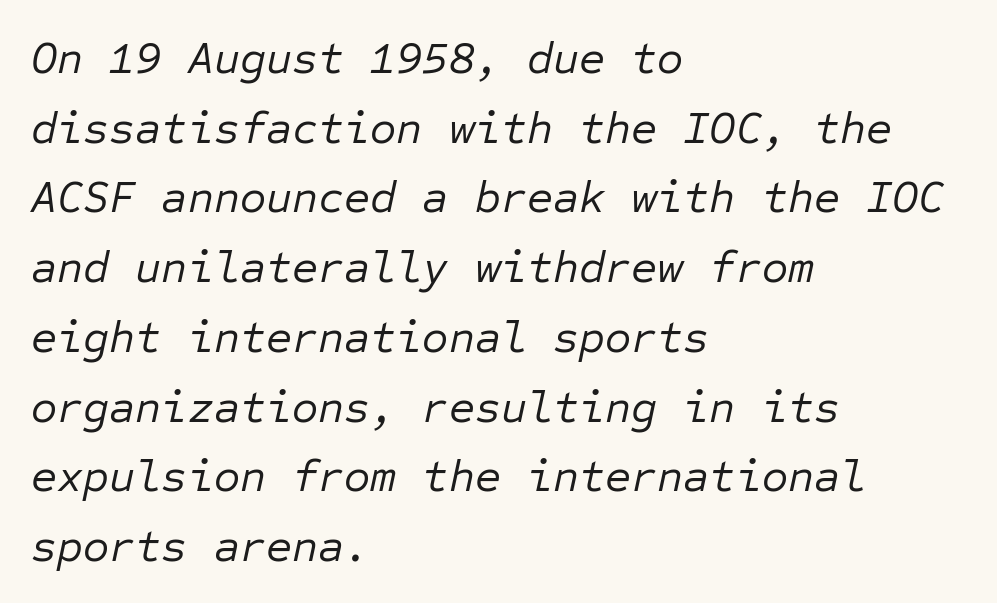
Q: Is the text bold? A: No.
Q: Is the text italic (slanted)? A: Yes, it leans right by about 12 degrees.
Q: Is the text underlined? A: No.
Q: How is the paragraph aligned? A: Left-aligned.
Q: Is the spacing between letters normal or unusually wide? A: Normal.
Q: Is the spacing between lines tight, normal or loose? A: Normal.
Q: Width (condensed, normal, or wide)? A: Normal.
Q: Stroke contrast? A: Low.
Q: x-height? A: Medium.
Q: Monospaced? A: Yes.
